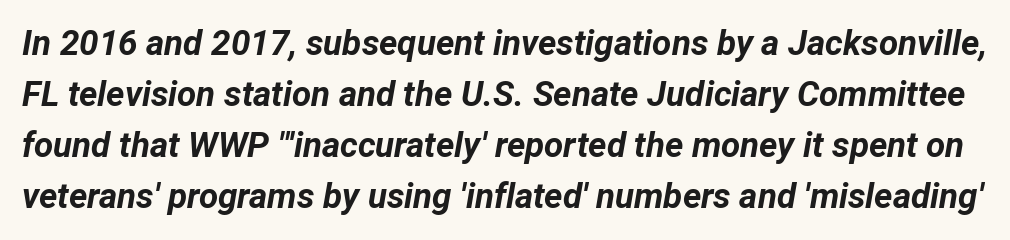
Q: Is the text bold? A: Yes.
Q: Is the text italic (slanted)? A: Yes, it leans right by about 12 degrees.
Q: Is the text underlined? A: No.
Q: Is the spacing between letters normal or unusually wide? A: Normal.
Q: Is the spacing between lines tight, normal or loose? A: Normal.
Q: Width (condensed, normal, or wide)? A: Normal.
Q: Stroke contrast? A: Low.
Q: x-height? A: Medium.
Q: Monospaced? A: No.
